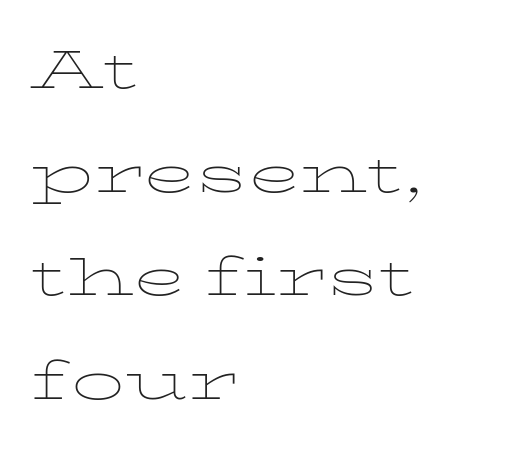
The string is rendered with underlining switched off. Honestly, the letter spacing is just normal — you wouldn't notice it. Caption: multi-line text, flush left, ragged right. No extra ink here — the face is not bold.
